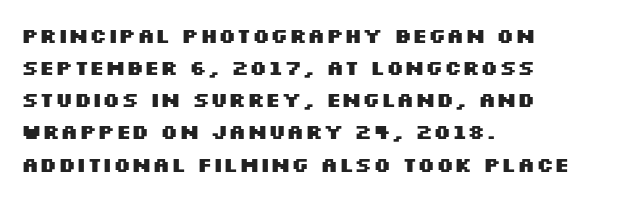
{"italic": "no", "bold": "yes", "underline": "no", "align": "left", "line_spacing": "normal", "line_spacing_ratio": 1.53, "letter_spacing": "normal", "letter_spacing_em": 0.0, "glyph_px": 21}
